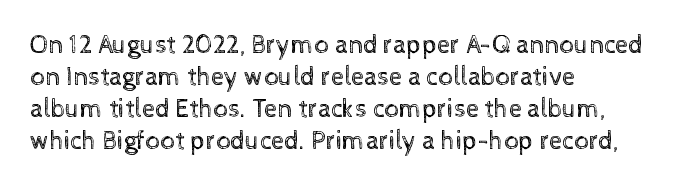
The image shows 26 px text type, upright; set left-aligned, line spacing 1.23x, normal letter spacing, not underlined.
